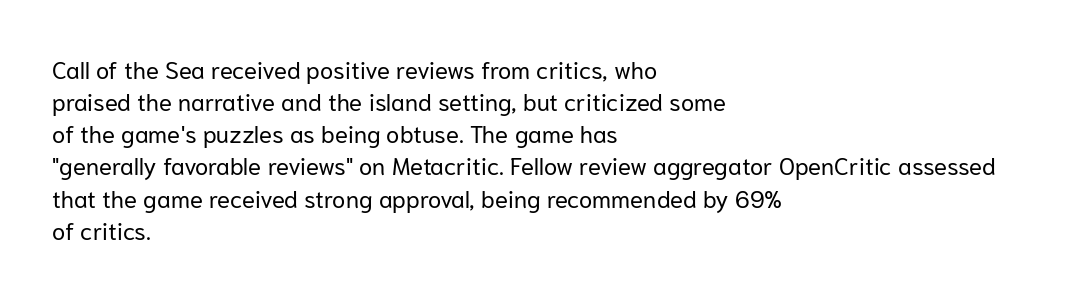
The strip under each line holds only bare page. You could call the tracking neutral — neither tight nor loose. Where is the straight margin? On the left. Upright lettering throughout. The weight tops out at a normal text grade.
